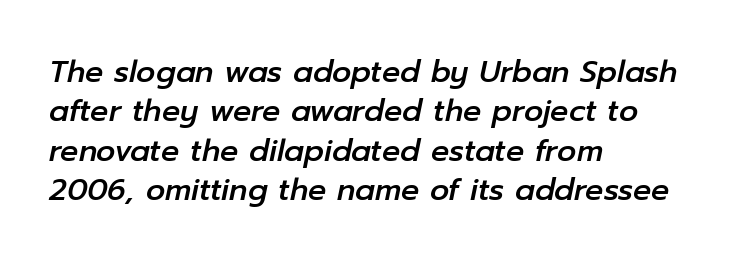
The image shows 30 px text type, italic (leaning right); set left-aligned, normal line spacing (1.31x), normal letter spacing, not underlined; low stroke contrast and a medium x-height.
